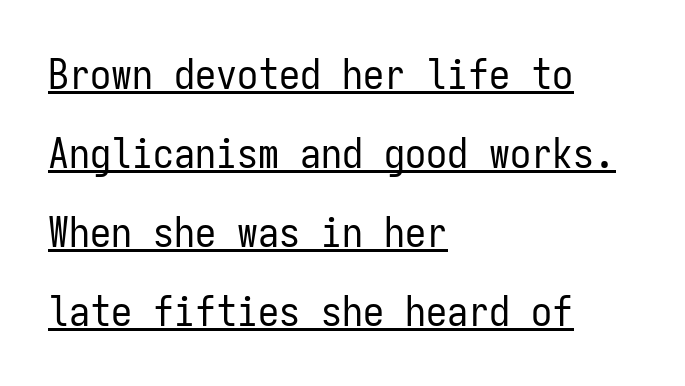
{"serif": "no", "italic": "no", "bold": "no", "weight": "regular", "width": "condensed", "stroke_contrast": "low", "x_height": "medium", "monospaced": "yes", "underline": "yes", "align": "left", "line_spacing_ratio": 1.88, "letter_spacing": "normal", "letter_spacing_em": 0.0, "glyph_px": 42}
